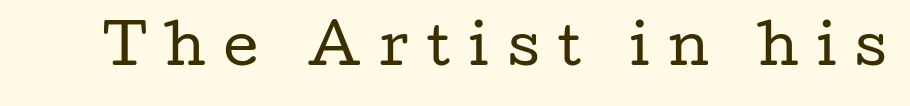
The image shows 54 px regular-weight, wide serif type, upright; set unusually wide letter spacing (+0.34 em), not underlined; low stroke contrast and a medium x-height.
